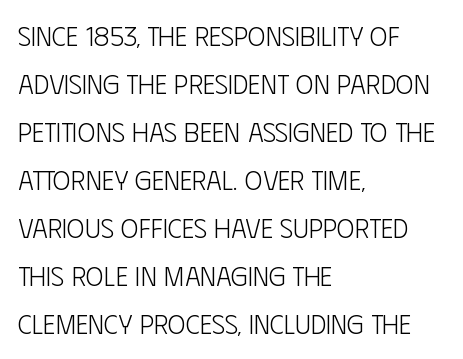
Does the copy run flush right? No — it runs flush left. Stroke thickness stays within the range of a standard reading face or lighter. How are the letters spaced? Ordinarily, with no added tracking. A roman cut, with each character standing at attention.
